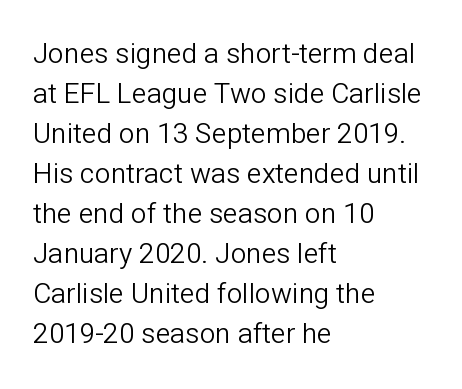
{"serif": "no", "italic": "no", "bold": "no", "weight": "light", "width": "normal", "stroke_contrast": "low", "x_height": "medium", "monospaced": "no", "underline": "no", "align": "left", "line_spacing": "normal", "line_spacing_ratio": 1.43, "letter_spacing": "normal", "letter_spacing_em": 0.0, "glyph_px": 28}
